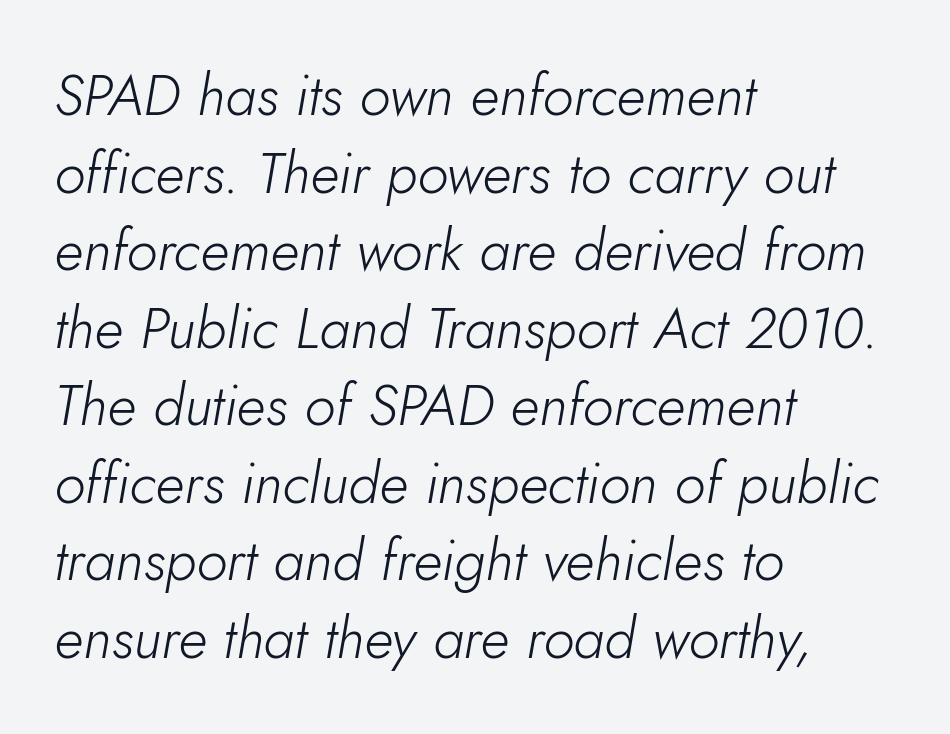
The image shows 57 px light type, italic (leaning right); set left-aligned, normal line spacing (1.36x), normal letter spacing, not underlined; low stroke contrast and a small x-height.
